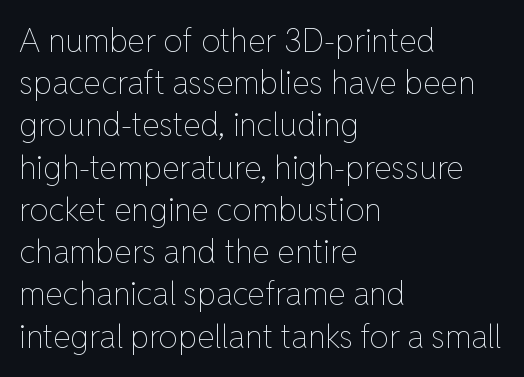
{"italic": "no", "bold": "no", "weight": "thin", "width": "normal", "stroke_contrast": "low", "x_height": "medium", "monospaced": "no", "underline": "no", "align": "left", "line_spacing": "normal", "line_spacing_ratio": 1.32, "letter_spacing": "normal", "letter_spacing_em": 0.0, "glyph_px": 32}
